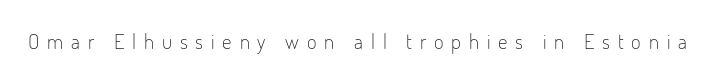
Q: Is the text bold? A: No.
Q: Is the text italic (slanted)? A: No, it is upright.
Q: Is the text underlined? A: No.
Q: Is the spacing between letters normal or unusually wide? A: Unusually wide.
